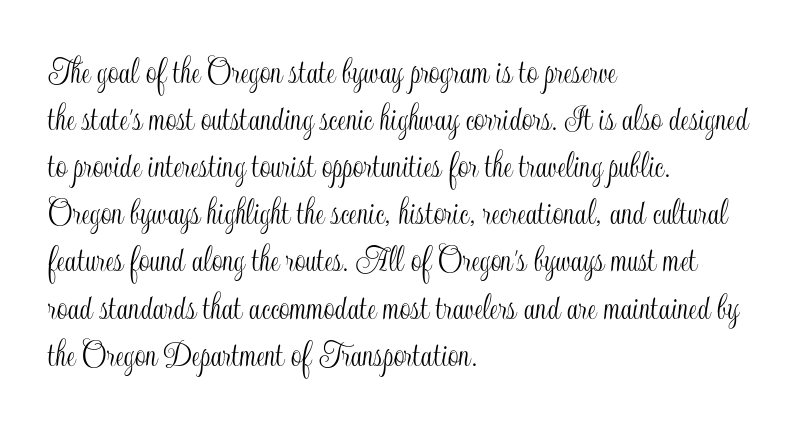
The image shows 38 px condensed type; set left-aligned, line spacing 1.24x, normal letter spacing, not underlined; a small x-height.
